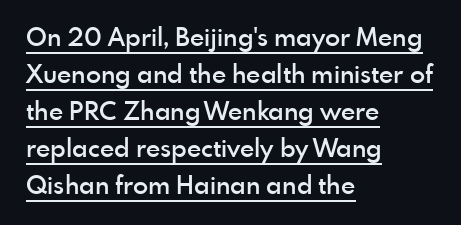
Is the letter spacing exaggerated? No — it looks like the ordinary default. A typographer would call this underscored text. Posture: upright roman. Strokes here are thickened, but only to semibold level. Does the leading feel generous? No, just average. Teacher's note: observe the even left margin — that is flush-left alignment.
